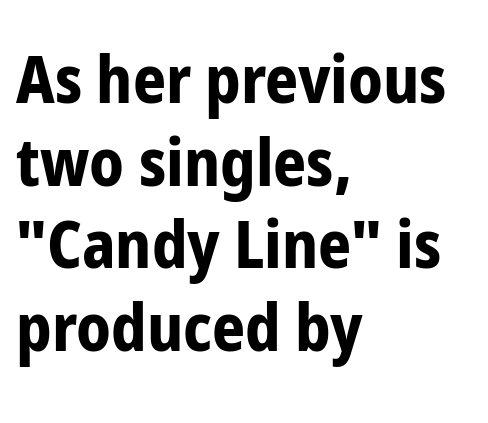
The image shows 65 px bold, condensed sans-serif type, upright; set left-aligned, normal line spacing (1.27x), normal letter spacing, not underlined; low stroke contrast and a medium x-height.
